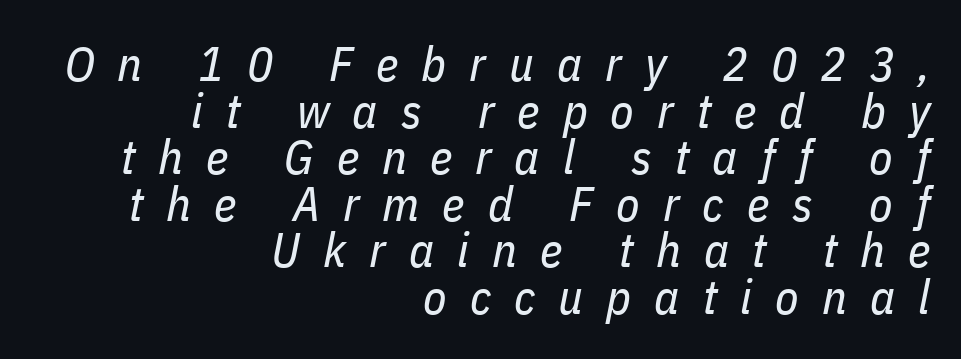
Rendered with sloped, italic letterforms. This rendering widens character spacing well past its baseline value. Casual observation: everything's shoved over to the right. This rendering features lettering with no underline. You could barely slide anything between these rows. The face looks like a standard text weight, possibly lighter.
